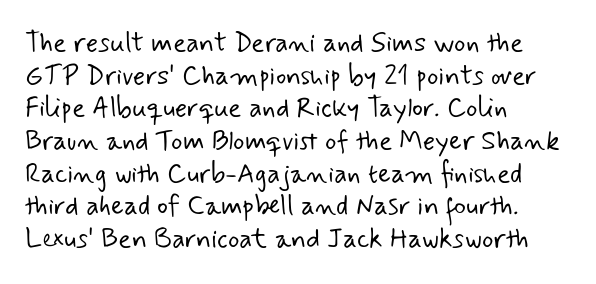
{"bold": "no", "underline": "no", "align": "left", "line_spacing_ratio": 1.21, "letter_spacing": "normal", "letter_spacing_em": 0.0, "glyph_px": 27}
